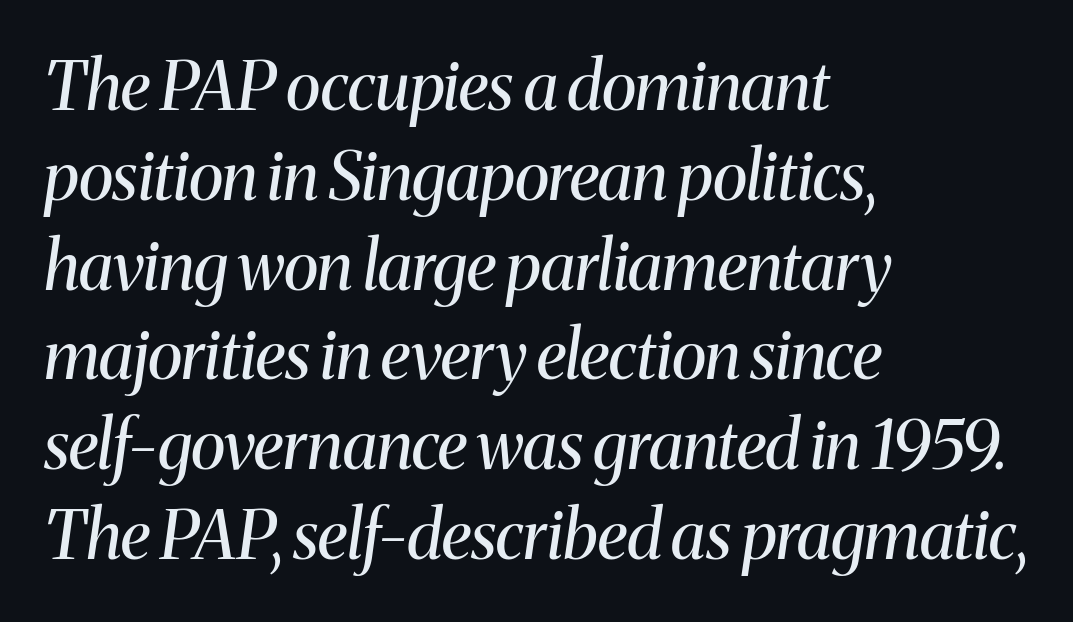
Q: Is the text bold? A: No.
Q: Is the text italic (slanted)? A: Yes, it leans right by about 8 degrees.
Q: Is the typeface a serif or a sans-serif typeface? A: Serif.
Q: Is the text underlined? A: No.
Q: How is the paragraph aligned? A: Left-aligned.
Q: Is the spacing between letters normal or unusually wide? A: Normal.
Q: Is the spacing between lines tight, normal or loose? A: Normal.
Q: Width (condensed, normal, or wide)? A: Normal.
Q: Stroke contrast? A: Medium.
Q: x-height? A: Medium.
Q: Monospaced? A: No.
